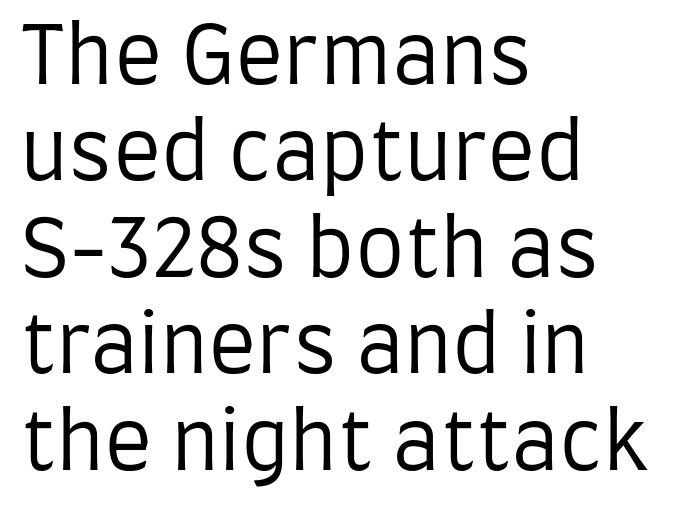
Spacing between characters is what you'd get straight out of the box. These lines are rendered in a variable-pitch font. A sans-serif font was chosen for this passage. Each line starts at the same left margin while the right side varies.
